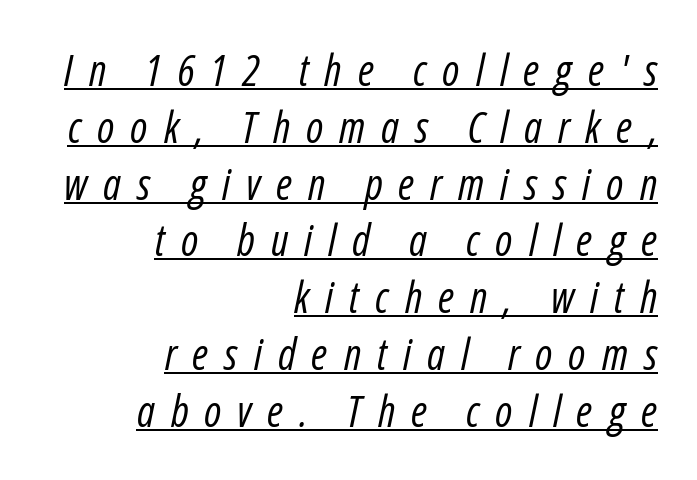
Q: Is the text bold? A: No.
Q: Is the text italic (slanted)? A: Yes, it leans right by about 12 degrees.
Q: Is the text underlined? A: Yes.
Q: How is the paragraph aligned? A: Right-aligned.
Q: Is the spacing between letters normal or unusually wide? A: Unusually wide.
Q: Is the spacing between lines tight, normal or loose? A: Normal.
Q: Width (condensed, normal, or wide)? A: Condensed.
Q: Stroke contrast? A: Low.
Q: x-height? A: Medium.
Q: Monospaced? A: No.
